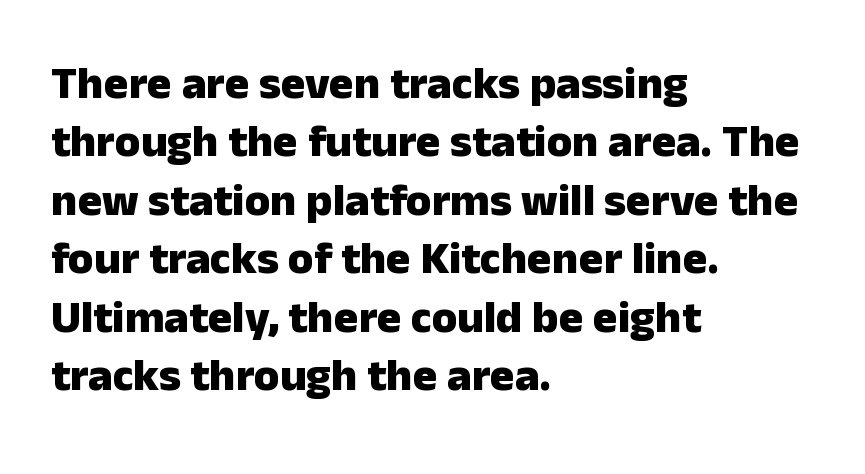
This is sans-serif lettering, the kind often seen on screens and signage. The designer left line spacing at the default. Look at the tracking — it's just the regular setting, nothing added. The ragged edge is on the right, which tells us the setting is flush left. No italicization has been applied; the sample stays upright.
